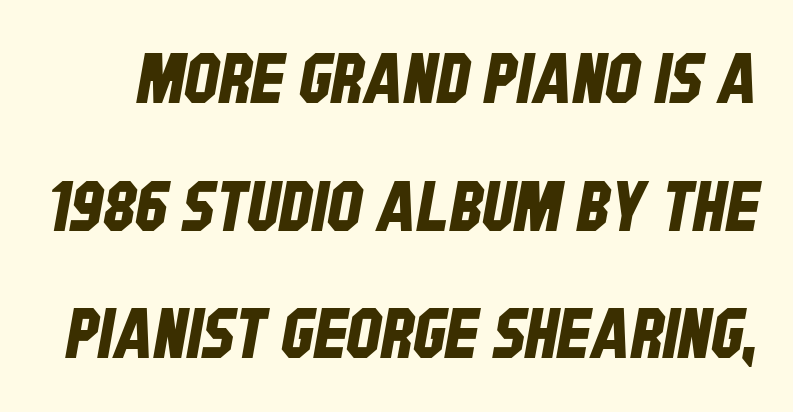
The image shows 69 px condensed sans-serif type; set line spacing 1.85x, normal letter spacing, not underlined; low stroke contrast and a large x-height.
